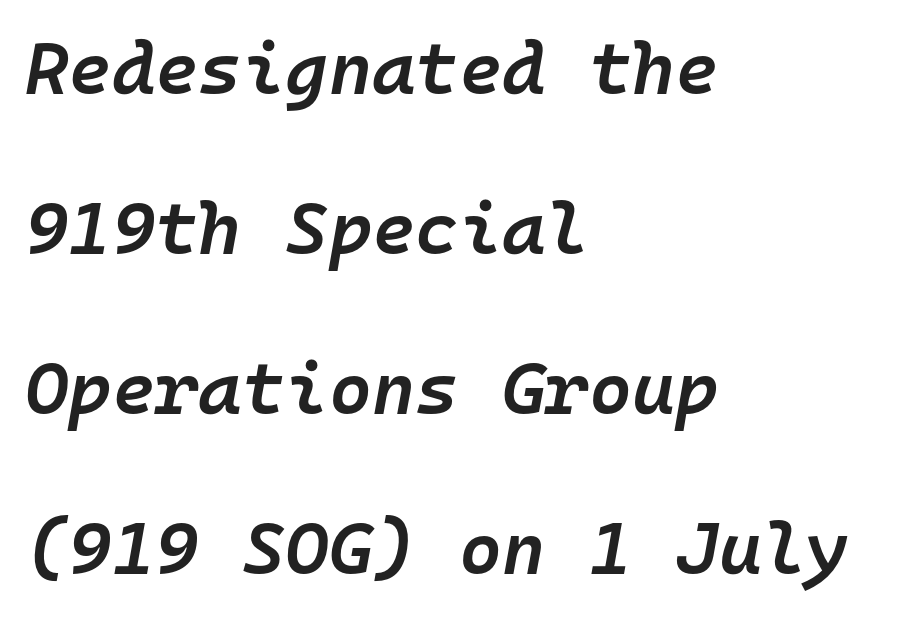
Q: Is the text bold? A: Semi-bold.
Q: Is the text italic (slanted)? A: Yes, it leans right by about 10 degrees.
Q: Is the text underlined? A: No.
Q: How is the paragraph aligned? A: Left-aligned.
Q: Is the spacing between letters normal or unusually wide? A: Normal.
Q: Is the spacing between lines tight, normal or loose? A: Loose.
Q: Width (condensed, normal, or wide)? A: Normal.
Q: Stroke contrast? A: Low.
Q: x-height? A: Medium.
Q: Monospaced? A: Yes.
